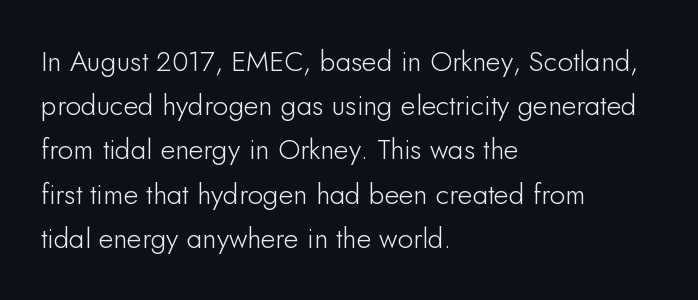
This sample has the flowing, uneven cadence of proportional lettering. What kind of face is this? One without serifs — a sans. There is no visible air inserted between adjacent glyphs. Notice how descenders clear the ascenders below comfortably — that's standard leading. These lines were composed using upright roman letters.
